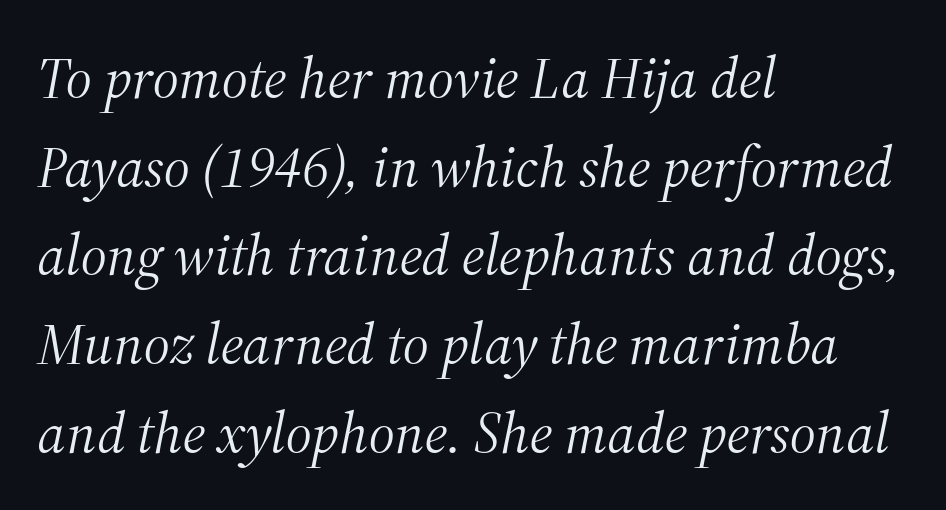
Q: Is the text bold? A: No.
Q: Is the text italic (slanted)? A: Yes, it leans right by about 12 degrees.
Q: Is the typeface a serif or a sans-serif typeface? A: Serif.
Q: Is the text underlined? A: No.
Q: How is the paragraph aligned? A: Left-aligned.
Q: Is the spacing between letters normal or unusually wide? A: Normal.
Q: Is the spacing between lines tight, normal or loose? A: Normal.
Q: Width (condensed, normal, or wide)? A: Normal.
Q: Stroke contrast? A: Medium.
Q: x-height? A: Medium.
Q: Monospaced? A: No.
